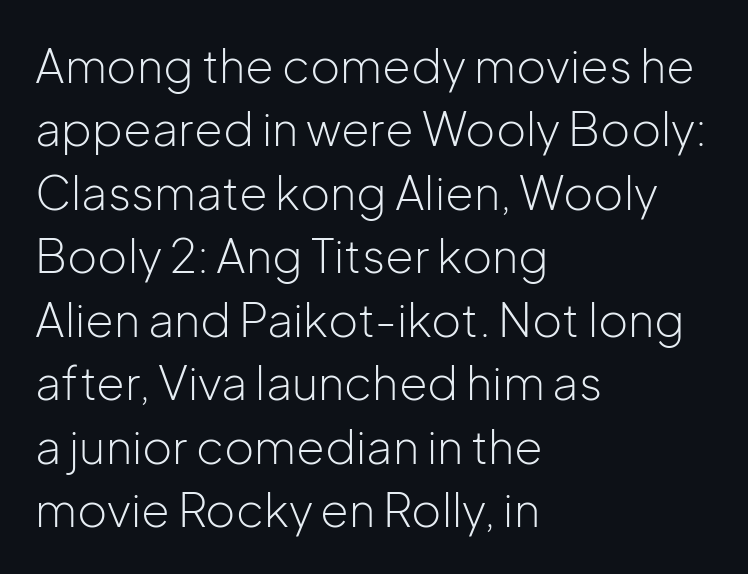
The face used here is a sans, in the tradition of grotesques and geometrics. Vertical strokes here are truly vertical. Is this a fixed-width face? No — the glyphs have proportional, varying widths. Here the glyphs are tracked normally, forming tight word shapes. Baseline-to-baseline distance is the conventional proportion of letter height.
